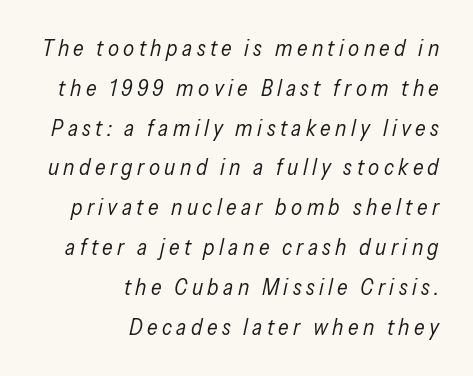
{"italic": "yes", "lean": "right", "slant_degrees": 13, "bold": "no", "underline": "no", "align": "right", "line_spacing_ratio": 1.81, "letter_spacing": "wide", "letter_spacing_em": 0.2, "glyph_px": 22}
